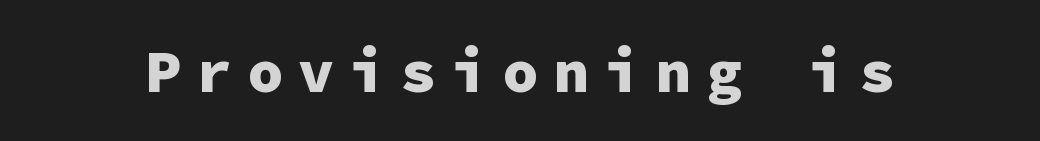
You could only call the tracking loose — the letters float apart. You can tell from the bare stems that sans-serif type was used. Is this a fixed-width face? Yes — each glyph sits in an identical cell. A roman cut, with each character standing at attention.
